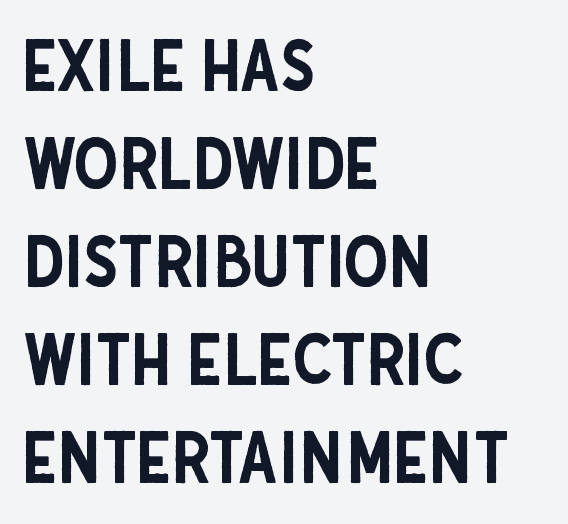
The image shows 71 px condensed sans-serif type, upright; set left-aligned, normal line spacing (1.38x), normal letter spacing, not underlined; low stroke contrast and a large x-height.
